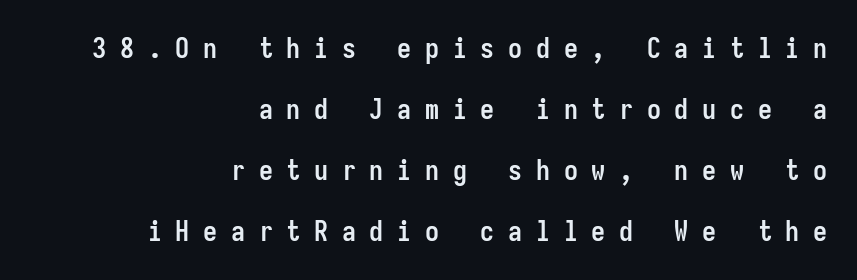
Q: Is the text bold? A: Yes.
Q: Is the text italic (slanted)? A: No, it is upright.
Q: Is the typeface a serif or a sans-serif typeface? A: Sans-serif.
Q: Is the text underlined? A: No.
Q: How is the paragraph aligned? A: Right-aligned.
Q: Is the spacing between letters normal or unusually wide? A: Unusually wide.
Q: Is the spacing between lines tight, normal or loose? A: Loose.
Q: Width (condensed, normal, or wide)? A: Condensed.
Q: Stroke contrast? A: Low.
Q: x-height? A: Medium.
Q: Monospaced? A: Yes.
